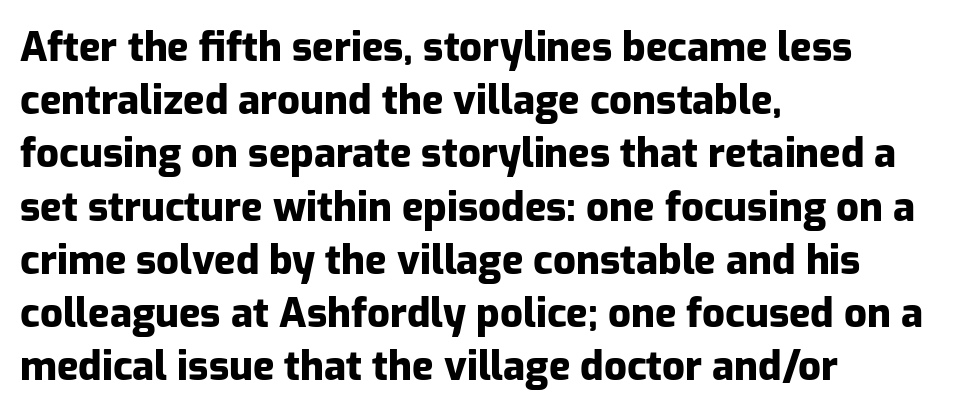
The image shows 40 px heavy sans-serif type, upright; set left-aligned, normal line spacing (1.33x), normal letter spacing, not underlined; low stroke contrast and a medium x-height.
